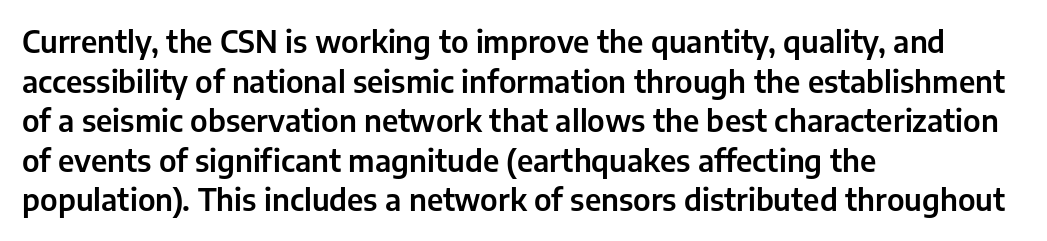
{"serif": "no", "italic": "no", "width": "normal", "stroke_contrast": "low", "x_height": "medium", "monospaced": "no", "underline": "no", "align": "left", "line_spacing": "normal", "line_spacing_ratio": 1.32, "letter_spacing": "normal", "letter_spacing_em": 0.0, "glyph_px": 30}
